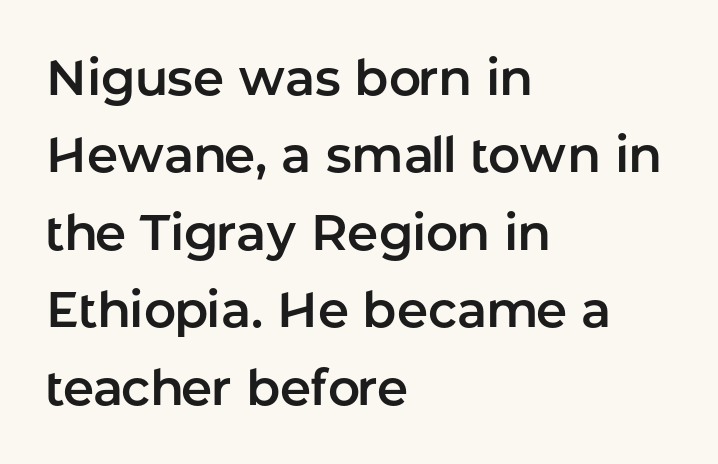
Q: Is the text italic (slanted)? A: No, it is upright.
Q: Is the typeface a serif or a sans-serif typeface? A: Sans-serif.
Q: Is the text underlined? A: No.
Q: How is the paragraph aligned? A: Left-aligned.
Q: Is the spacing between letters normal or unusually wide? A: Normal.
Q: Is the spacing between lines tight, normal or loose? A: Normal.
Q: Width (condensed, normal, or wide)? A: Normal.
Q: Stroke contrast? A: Low.
Q: x-height? A: Medium.
Q: Monospaced? A: No.
